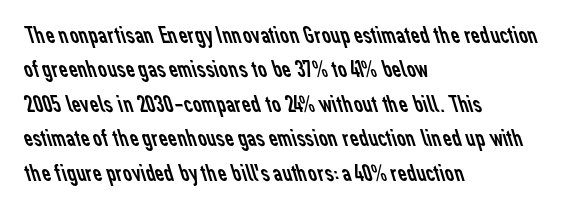
Q: Is the text bold? A: No.
Q: Is the text underlined? A: No.
Q: How is the paragraph aligned? A: Left-aligned.
Q: Is the spacing between letters normal or unusually wide? A: Normal.
Q: Is the spacing between lines tight, normal or loose? A: Normal.
